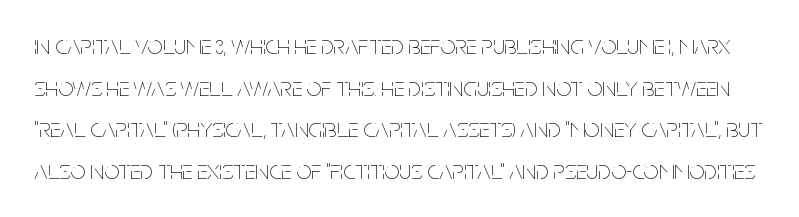
Q: Is the text bold? A: No.
Q: Is the text italic (slanted)? A: No, it is upright.
Q: Is the text underlined? A: No.
Q: Is the spacing between letters normal or unusually wide? A: Normal.
Q: Is the spacing between lines tight, normal or loose? A: Normal.
